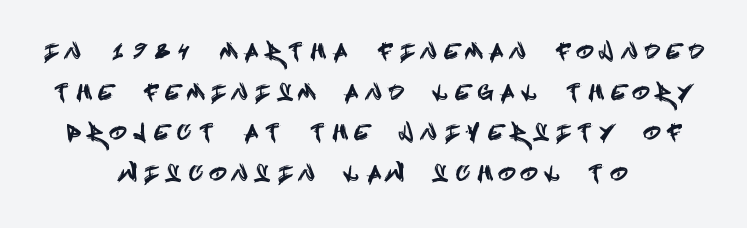
The image shows 21 px text type; set centered, loose line spacing (1.93x), unusually wide letter spacing (+0.5 em), not underlined.
